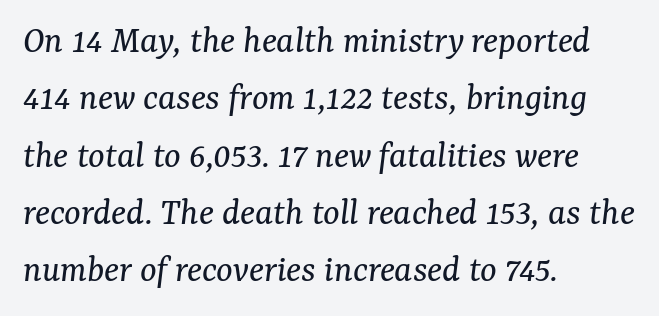
Would a proofreader flag this as italicized? Yes. The passage shown is typeset with a serif family. Notice how descenders clear the ascenders below comfortably — that's standard leading. Do the characters align in a grid? No, the font is proportional. Reading down the block, your eye returns to a fixed left position each line. No word sits above an underline.
